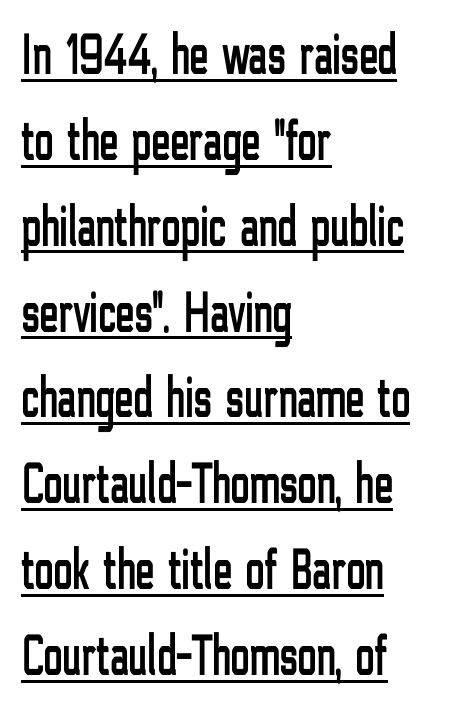
{"serif": "no", "italic": "no", "width": "condensed", "stroke_contrast": "low", "x_height": "medium", "monospaced": "no", "underline": "yes", "align": "left", "line_spacing": "normal", "line_spacing_ratio": 1.48, "letter_spacing": "normal", "letter_spacing_em": 0.0, "glyph_px": 58}
